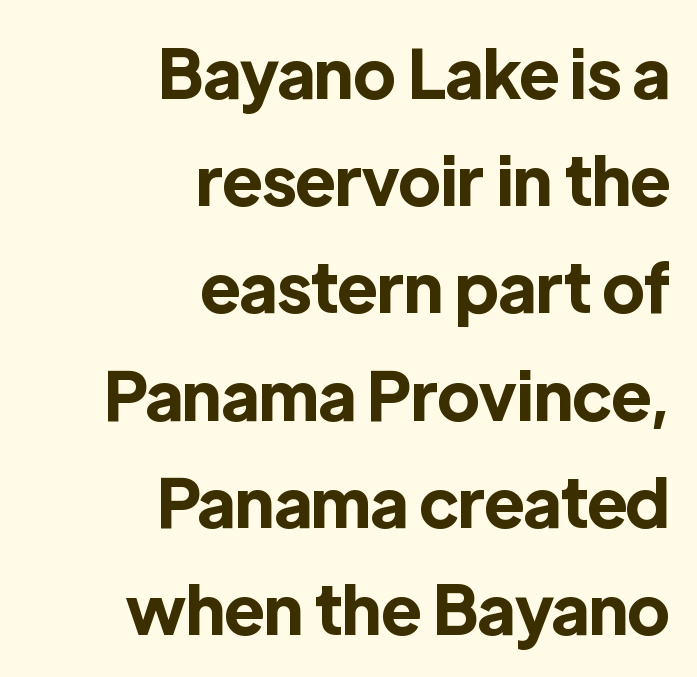
The image shows 67 px bold sans-serif type, upright; set right-aligned, normal line spacing (1.6x), normal letter spacing, not underlined; a medium x-height.
